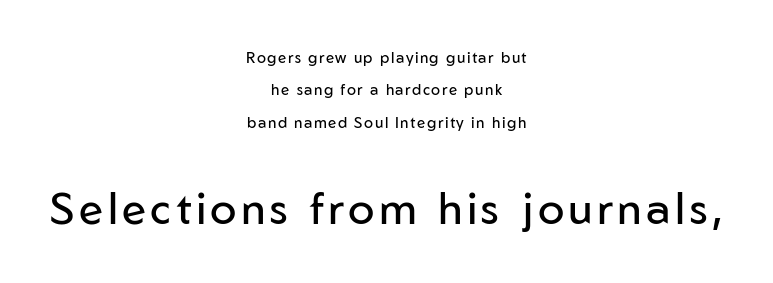
Q: Is the text bold? A: No.
Q: Is the text italic (slanted)? A: No, it is upright.
Q: Is the typeface a serif or a sans-serif typeface? A: Sans-serif.
Q: Is the text underlined? A: No.
Q: How is the paragraph aligned? A: Centered.
Q: Is the spacing between lines tight, normal or loose? A: Loose.
Q: Which block of text is set in a larger size, the first (top) or the second (bottom)? A: The second (bottom) one.
Q: Width (condensed, normal, or wide)? A: Normal.
Q: Stroke contrast? A: Low.
Q: x-height? A: Medium.
Q: Monospaced? A: No.
